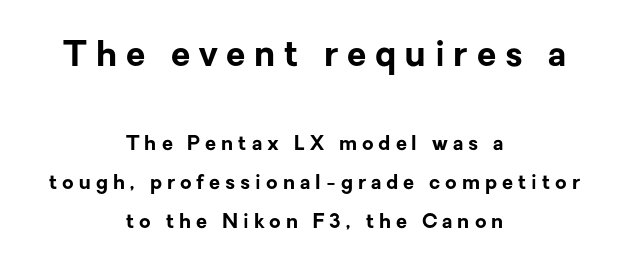
Is there any slant? The stems are plumb. The rendering positions every line midway between the sides. The face used here is a sans, in the tradition of grotesques and geometrics. Typographic density is high because the face is bold. Looks like regular typesetting: each glyph gets only the width it needs.
